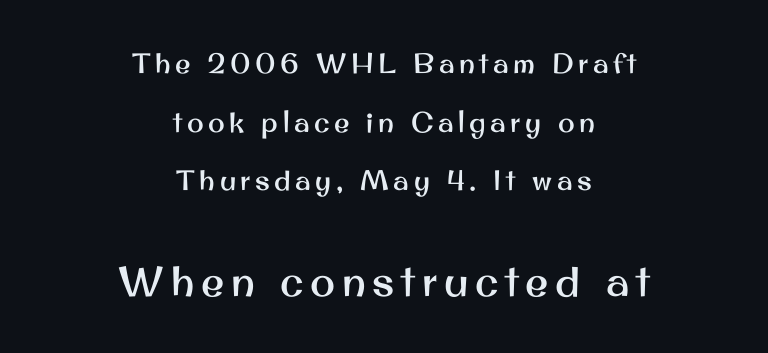
To sum up the face: it is a sans, with no serifs. The face used here is proportionally spaced, like ordinary book or web type. Successive baselines arrive slowly, with a big drop between each. No word sits above an underline. The following chunk of copy outweighs the initial chunk in type size.
